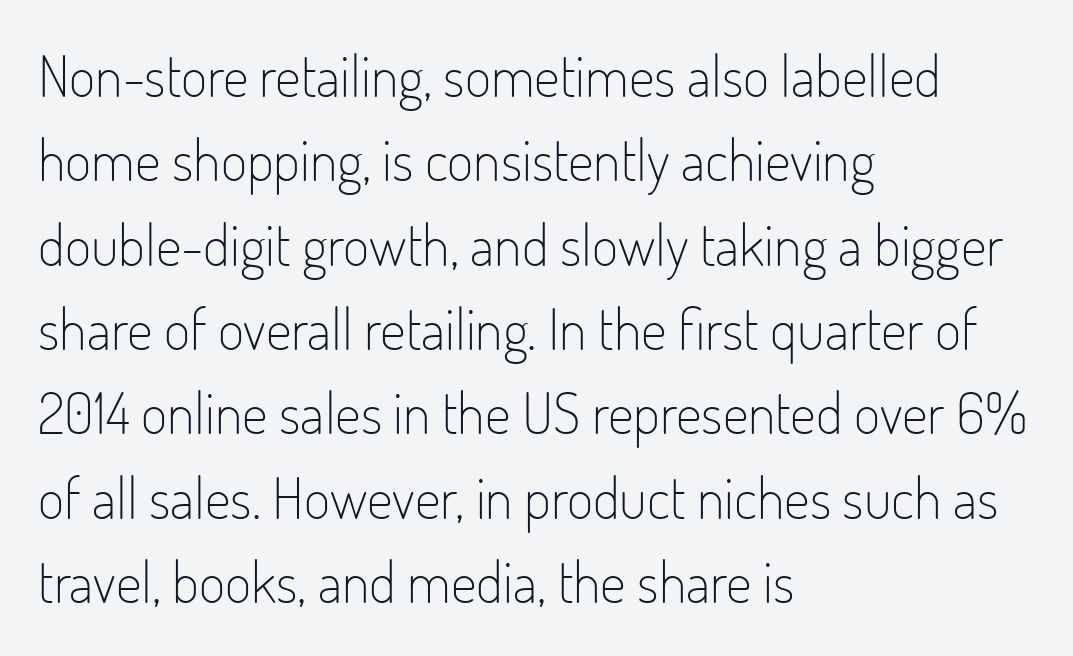
The paragraph shown leans on its left margin. The area under the type is left untouched. The face used here is rendered with its standard letterfit. Character widths vary here, with narrow letters taking less room than wide ones.
